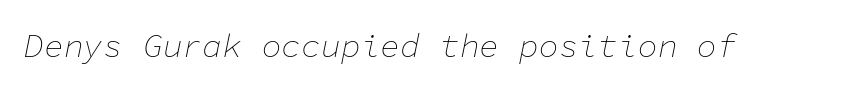
The image shows 33 px thin type, italic (leaning right), monospaced; set normal letter spacing, not underlined; low stroke contrast and a medium x-height.
